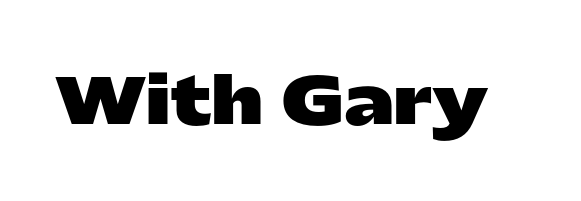
{"serif": "no", "italic": "no", "bold": "yes", "weight": "heavy", "width": "wide", "stroke_contrast": "low", "x_height": "medium", "monospaced": "no", "underline": "no", "letter_spacing": "normal", "letter_spacing_em": 0.0, "glyph_px": 63}
